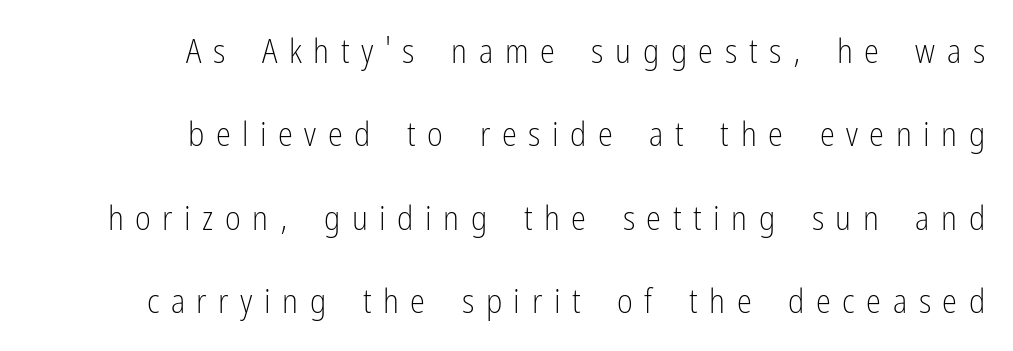
{"serif": "no", "italic": "no", "bold": "no", "weight": "light", "width": "condensed", "stroke_contrast": "low", "x_height": "medium", "monospaced": "no", "underline": "no", "align": "right", "line_spacing": "loose", "line_spacing_ratio": 2.45, "letter_spacing": "wide", "letter_spacing_em": 0.34, "glyph_px": 34}
